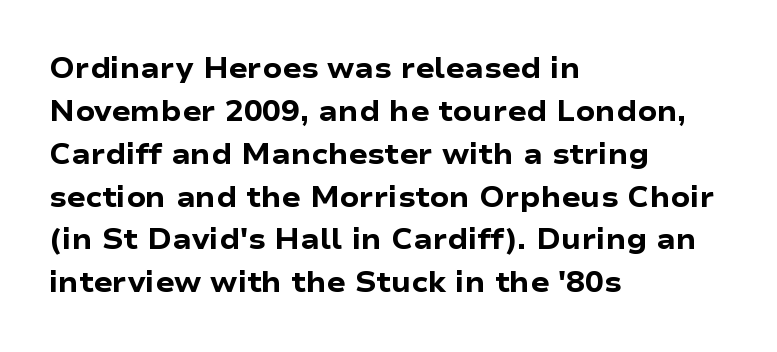
Q: Is the text bold? A: Yes.
Q: Is the text italic (slanted)? A: No, it is upright.
Q: Is the typeface a serif or a sans-serif typeface? A: Sans-serif.
Q: Is the text underlined? A: No.
Q: How is the paragraph aligned? A: Left-aligned.
Q: Is the spacing between letters normal or unusually wide? A: Normal.
Q: Is the spacing between lines tight, normal or loose? A: Normal.
Q: Width (condensed, normal, or wide)? A: Wide.
Q: Stroke contrast? A: Low.
Q: x-height? A: Medium.
Q: Monospaced? A: No.
